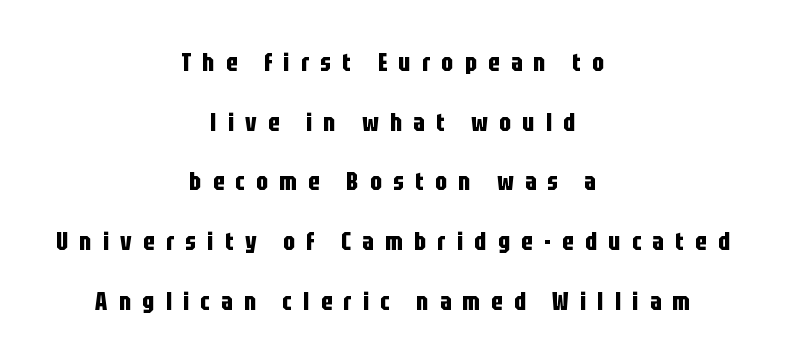
Weight: bold. Students, observe: this is what heavily led, spacious text looks like. Italic? Not at all — the glyphs are vertical. Short and long lines alike share a common midpoint. This rendering widens character spacing well past its baseline value.
